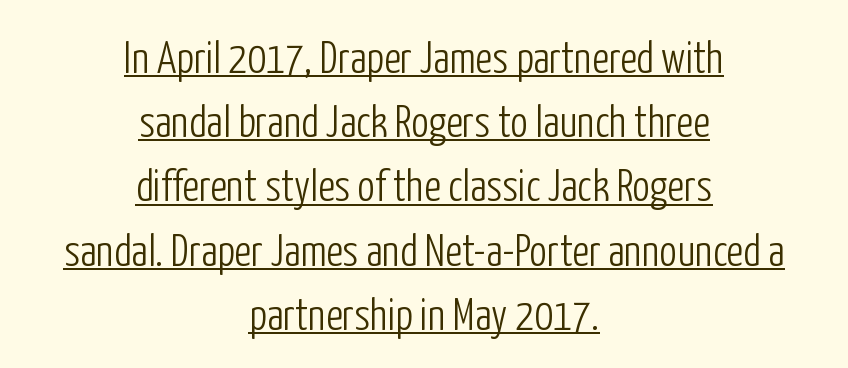
What decoration does the sample have? An underline. The lettering holds an erect, upright posture throughout. The block of text has a typical density, with ordinary space between rows. Spacing verdict: proportional, widths tailored to each character. Check where the strokes stop: nothing finishes them off — pure sans.
